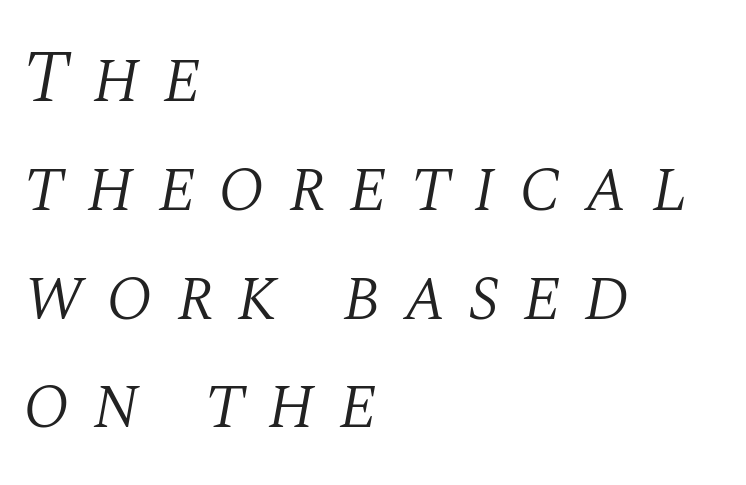
Leftover space on each line is placed entirely after the last word. Vertical stems look standard width or narrower in stroke. The face used here is rendered with a markedly widened letterfit. The letters advance in unequal steps, a hallmark of proportional type. This is serif lettering, the kind often seen in printed books. In terms of posture, this sample is oblique.
